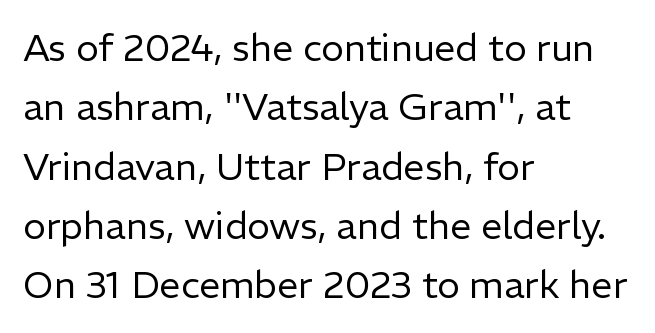
{"serif": "no", "italic": "no", "bold": "no", "weight": "regular", "width": "normal", "stroke_contrast": "low", "x_height": "medium", "monospaced": "no", "underline": "no", "align": "left", "line_spacing": "normal", "line_spacing_ratio": 1.56, "letter_spacing": "normal", "letter_spacing_em": 0.0, "glyph_px": 38}
